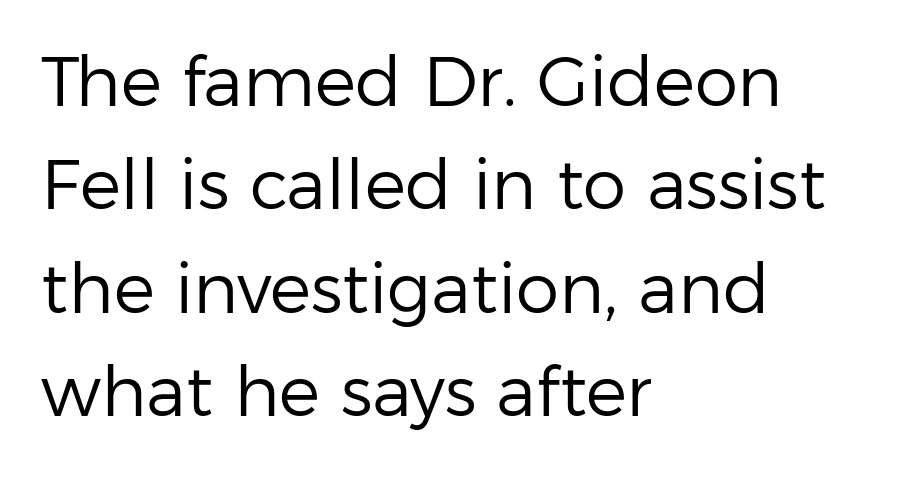
The baseline area is clear. Leading: standard. Teacher's note: observe the even left margin — that is flush-left alignment. The passage shown is typed in a proportional face where columns would drift. Words appear dense and cohesive because spacing is normal. Summary of weight: not heavy and not bold.
